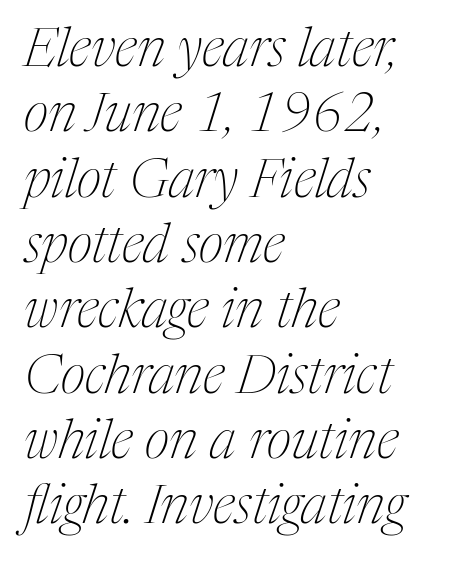
The image shows 54 px thin, condensed serif type, italic (leaning right); set left-aligned, line spacing 1.21x, normal letter spacing, not underlined; medium stroke contrast and a medium x-height.
